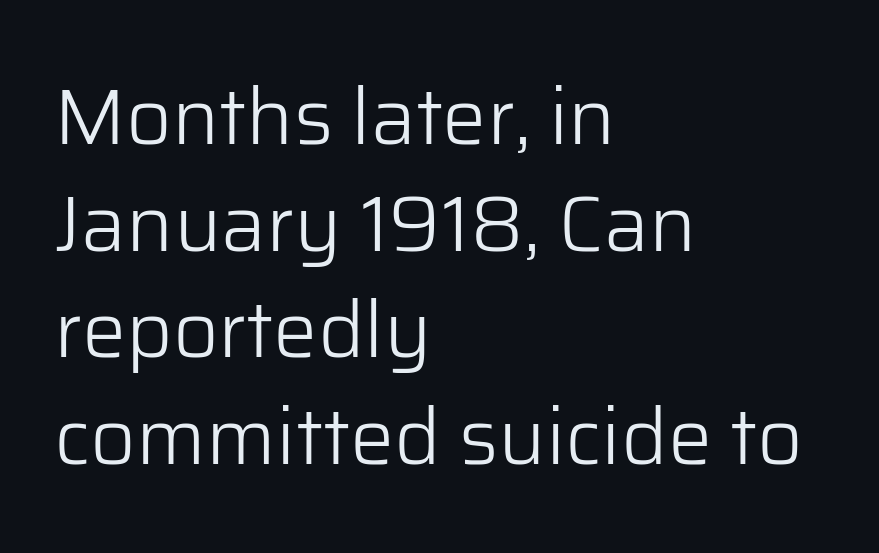
These lines are set flush left with a ragged right edge. The letters look calm and open, with moderate or lighter stems. The glyphs in this specimen are sans serif. Descenders hang freely into open space. The line-height multiplier appears to be the usual default. You can tell it's not italic because the verticals are truly vertical.
